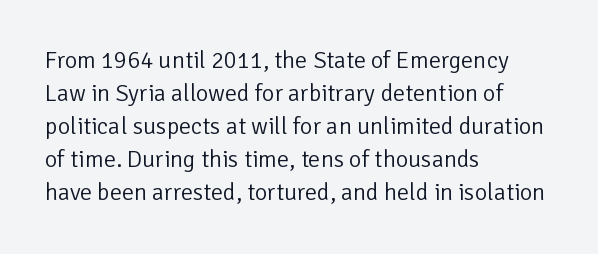
Horizontally, the lines are justified to the leading edge only. A roman cut, with each character standing at attention. The lines sit at an ordinary, default distance from one another. The font sits on the lighter half of the weight spectrum, regular included. Just letters on the line, the space beneath them empty. Standard letterfit; no display-style spreading of the glyphs.
